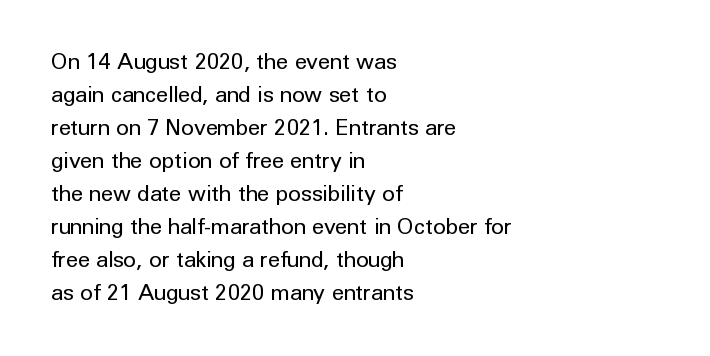
The image shows 22 px text type, upright; set left-aligned, normal line spacing (1.5x), normal letter spacing, not underlined.
